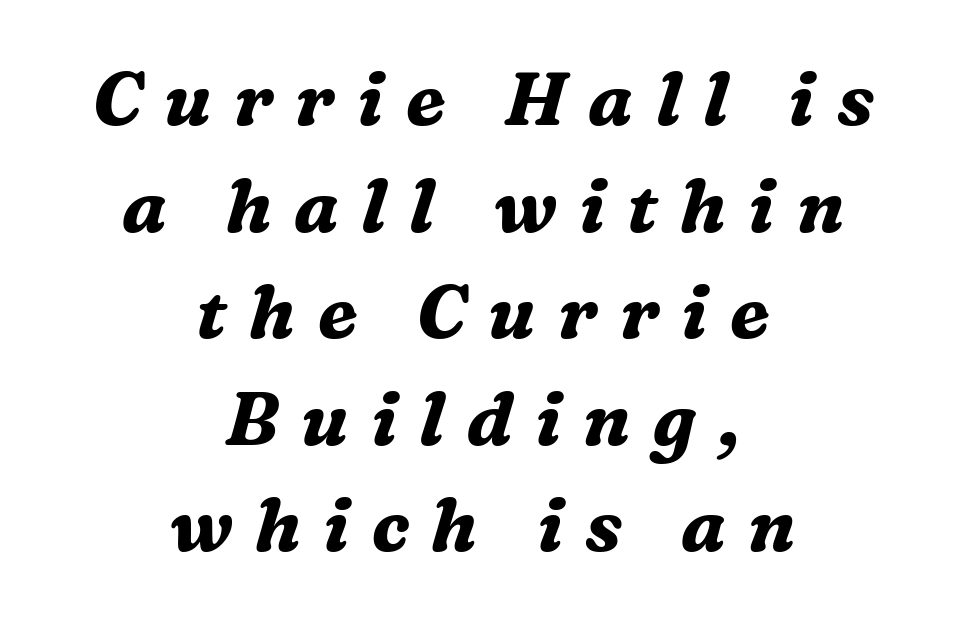
Q: Is the text bold? A: Yes.
Q: Is the text italic (slanted)? A: Yes, it leans right by about 16 degrees.
Q: Is the typeface a serif or a sans-serif typeface? A: Serif.
Q: Is the text underlined? A: No.
Q: How is the paragraph aligned? A: Centered.
Q: Is the spacing between letters normal or unusually wide? A: Unusually wide.
Q: Is the spacing between lines tight, normal or loose? A: Normal.
Q: Width (condensed, normal, or wide)? A: Normal.
Q: Stroke contrast? A: Medium.
Q: x-height? A: Medium.
Q: Monospaced? A: No.
